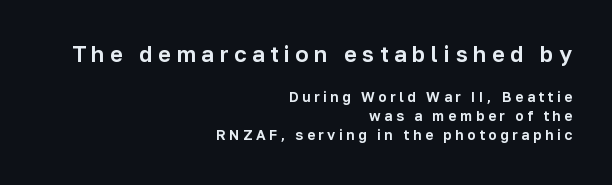
The image shows 22 px text type, upright; set right-aligned, normal line spacing (1.37x), unusually wide letter spacing (+0.25 em), not underlined; the first (top) block is 1.57x larger.
